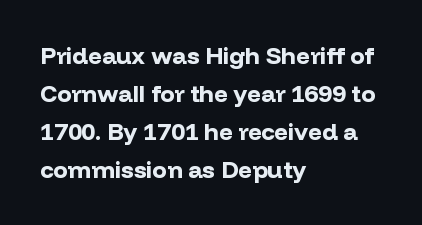
Any mark beneath the type? The region is blank. The letters stand upright; this is a roman face. The type is set solid horizontally, with unmodified tracking. Which margin do the lines hug? The left one — the right edge is uneven. The rendering uses a bold face; every stroke is thick and dark.
